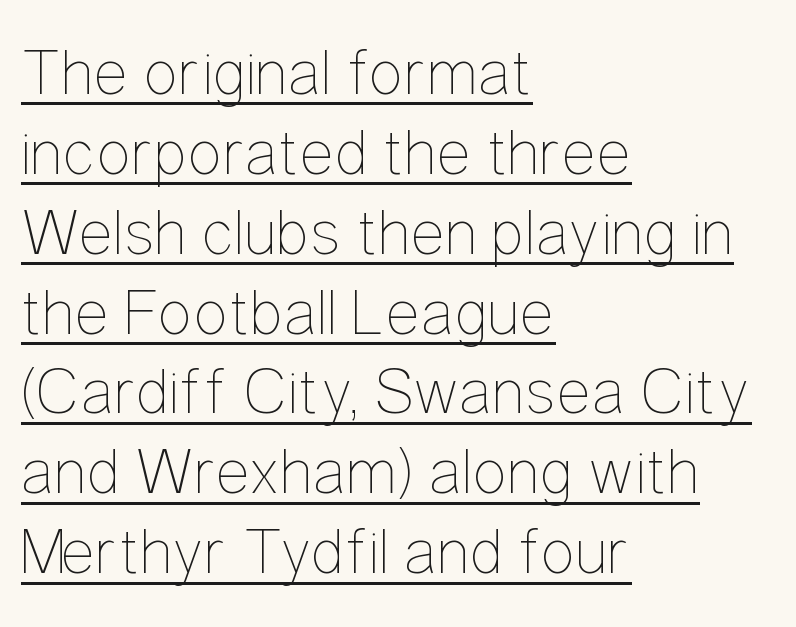
A typesetter would mark this as roman, not italic. Honestly, the letter spacing is just normal — you wouldn't notice it. Character widths vary here, with narrow letters taking less room than wide ones. Notice how a bar underscores the lettering throughout.
